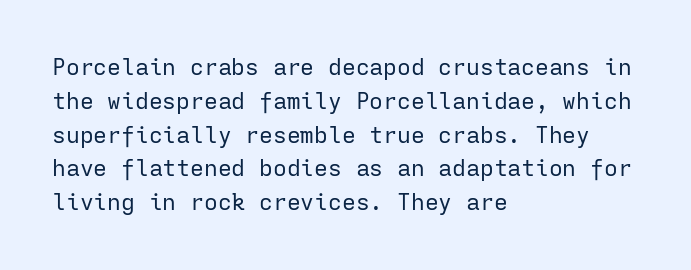
{"italic": "no", "bold": "no", "underline": "no", "align": "left", "line_spacing": "normal", "line_spacing_ratio": 1.47, "letter_spacing": "normal", "letter_spacing_em": 0.0, "glyph_px": 23}
